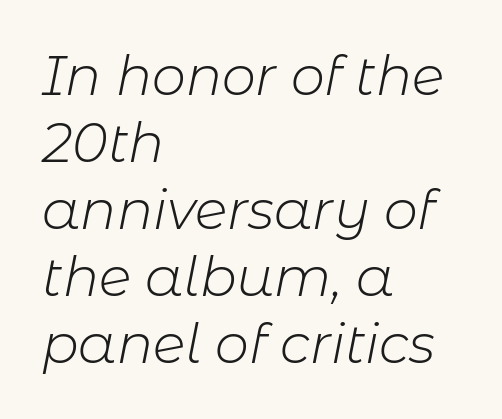
The image shows 54 px light type, italic (leaning right); set left-aligned, line spacing 1.24x, normal letter spacing, not underlined; low stroke contrast and a medium x-height.
